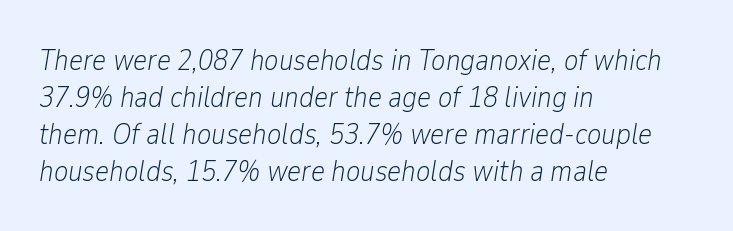
Q: Is the text bold? A: No.
Q: Is the text italic (slanted)? A: Yes, it leans right by about 9 degrees.
Q: Is the text underlined? A: No.
Q: How is the paragraph aligned? A: Left-aligned.
Q: Is the spacing between letters normal or unusually wide? A: Normal.
Q: Width (condensed, normal, or wide)? A: Condensed.
Q: Stroke contrast? A: Low.
Q: x-height? A: Medium.
Q: Monospaced? A: No.
